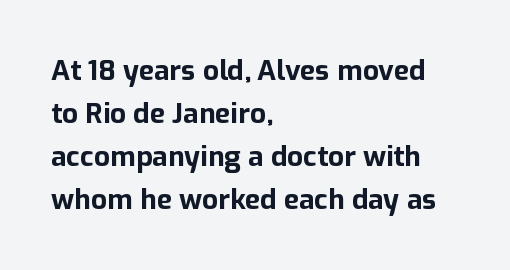
You can tell from the bare stems that sans-serif type was used. Note the varied advance widths — an 'i' is clearly narrower than an 'm'. Does the leading feel generous? No, just average. The passage shown has conventional tracking throughout. Each row of text sits above clean, open space. A roman cut, with each character standing at attention.
